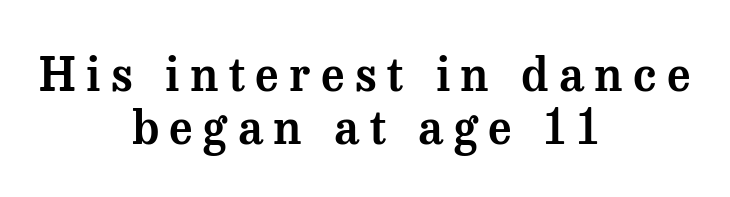
Q: Is the text italic (slanted)? A: No, it is upright.
Q: Is the typeface a serif or a sans-serif typeface? A: Serif.
Q: Is the text underlined? A: No.
Q: How is the paragraph aligned? A: Centered.
Q: Is the spacing between letters normal or unusually wide? A: Unusually wide.
Q: Is the spacing between lines tight, normal or loose? A: Tight.
Q: Width (condensed, normal, or wide)? A: Normal.
Q: Stroke contrast? A: Medium.
Q: x-height? A: Medium.
Q: Monospaced? A: No.
